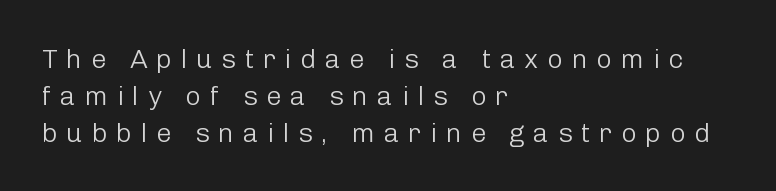
Q: Is the text bold? A: No.
Q: Is the text italic (slanted)? A: No, it is upright.
Q: Is the text underlined? A: No.
Q: How is the paragraph aligned? A: Left-aligned.
Q: Is the spacing between letters normal or unusually wide? A: Unusually wide.
Q: Is the spacing between lines tight, normal or loose? A: Normal.
